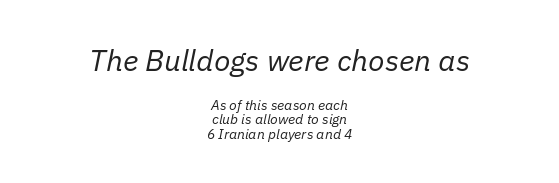
The letterforms sit at book weight or below. Varying glyph widths throughout — classic text-font behaviour. Posture: slanted. Descenders hang freely into open space. Leftover space on each line is divided equally before and after the words. Compare the two chunks: the upper has the greater cap height.
